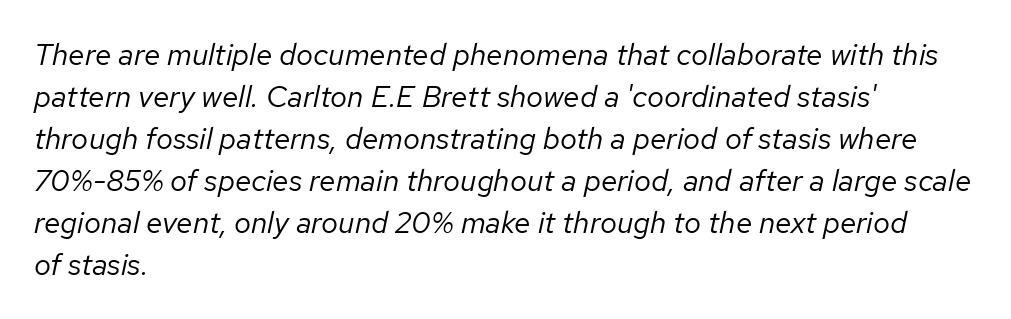
The image shows 30 px regular-weight type, italic (leaning right); set left-aligned, normal line spacing (1.4x), normal letter spacing, not underlined; low stroke contrast and a medium x-height.
